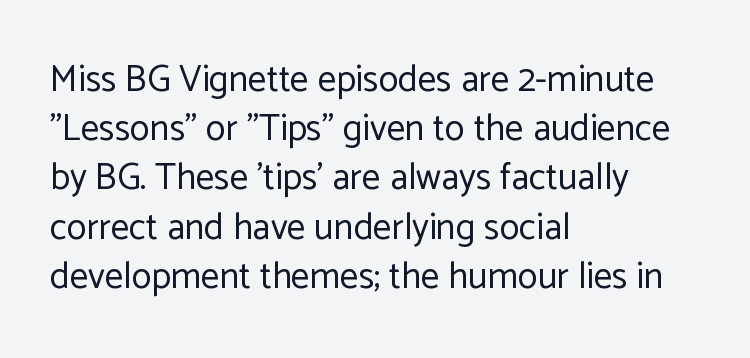
{"serif": "no", "italic": "no", "bold": "no", "weight": "regular", "width": "normal", "stroke_contrast": "low", "x_height": "medium", "monospaced": "no", "underline": "no", "align": "left", "line_spacing": "normal", "line_spacing_ratio": 1.33, "letter_spacing": "normal", "letter_spacing_em": 0.0, "glyph_px": 37}
